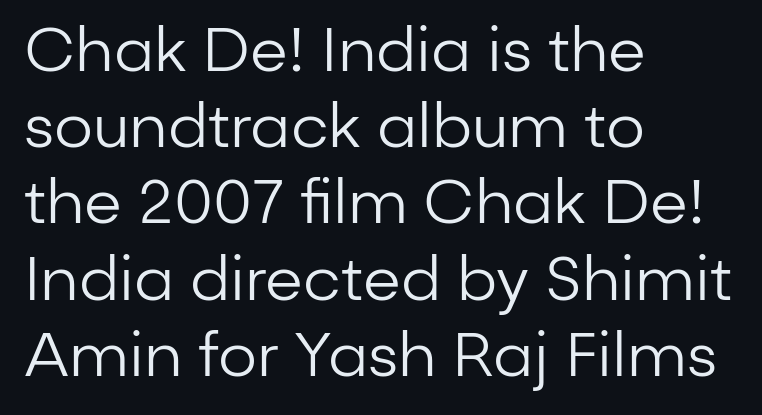
The image shows 61 px regular-weight sans-serif type, upright; set left-aligned, normal line spacing (1.25x), normal letter spacing, not underlined; low stroke contrast and a medium x-height.
